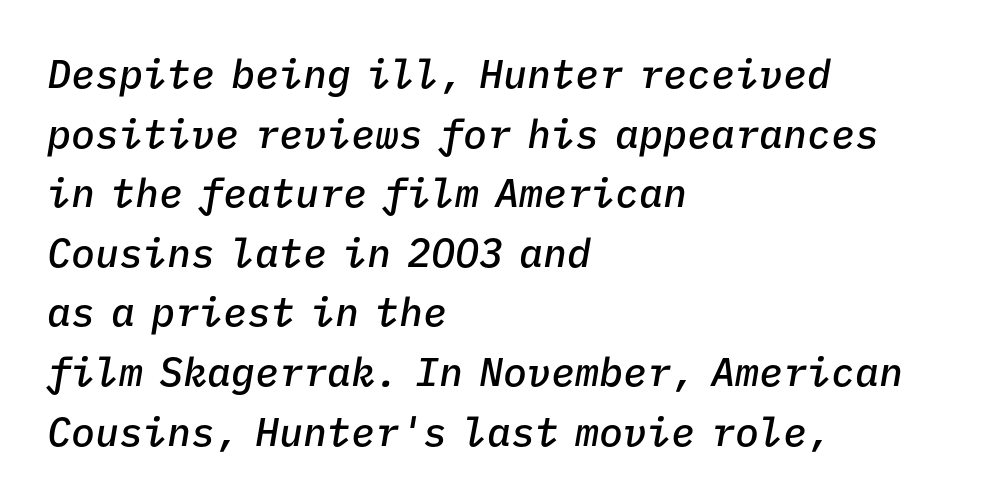
The typesetting leans somewhat heavy: a semibold. Notice how descenders clear the ascenders below comfortably — that's standard leading. Leftover space on each line is placed entirely after the last word. Tracking here is standard; glyphs follow each other at the usual distance. The axis of the letterforms is tilted away from vertical. Do the characters align in a grid? Yes, the font is monospaced.
